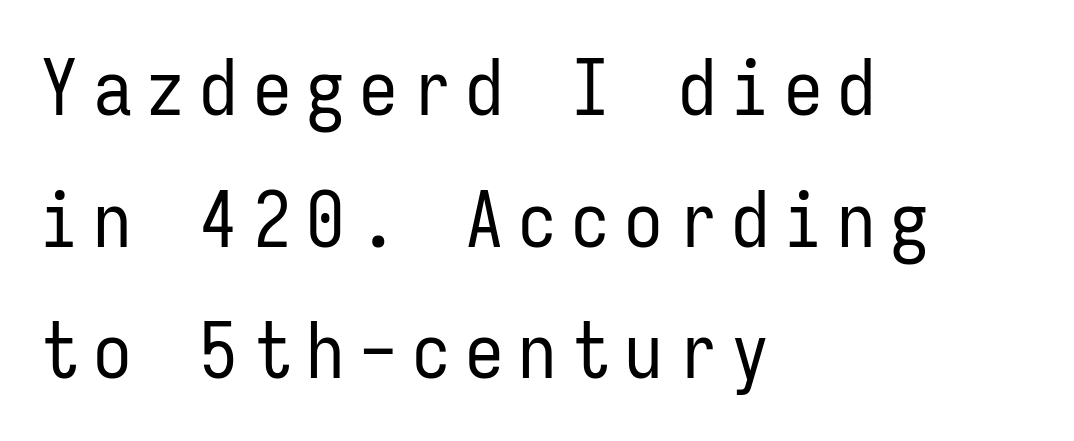
The image shows 77 px regular-weight, condensed sans-serif type, upright, monospaced; set left-aligned, line spacing 1.71x, not underlined; low stroke contrast and a medium x-height.
